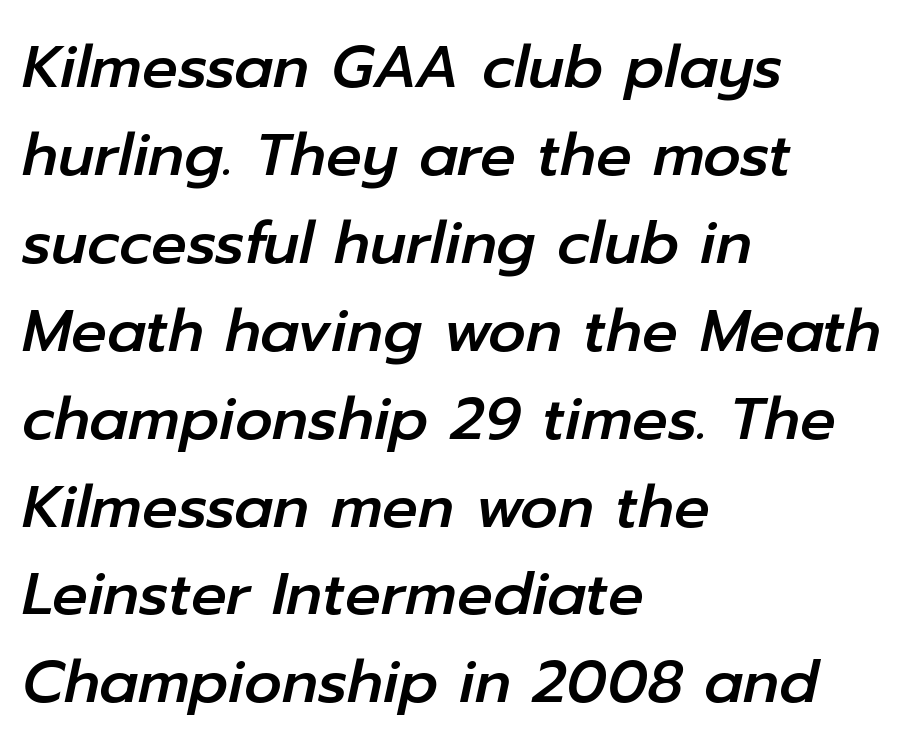
This block has exactly the height ordinary leading produces. Line starts are locked; line ends wander. How are the letters spaced? Ordinarily, with no added tracking. Quick note: italic. A bare baseline throughout the passage. Each letter keeps its own natural width here, so spacing adapts to shape.
